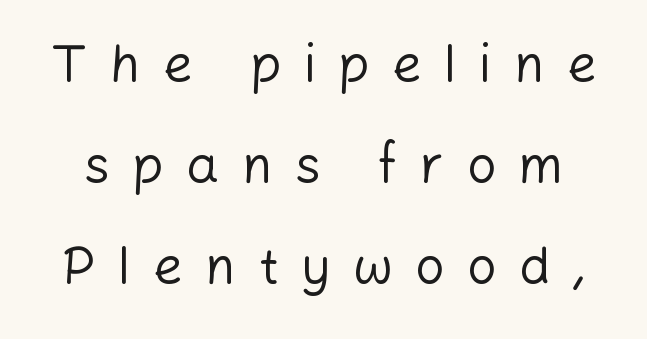
The face used here is proportionally spaced, like ordinary book or web type. This sample trades compactness for vertical openness between lines. Classification — sans serif. When letters stand straight like this, we call the style roman or upright. Underlining? Definitely not there.
